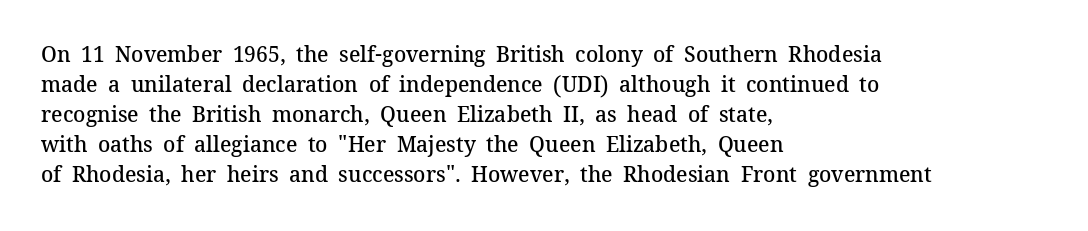
{"italic": "no", "bold": "semi", "underline": "no", "align": "left", "line_spacing": "normal", "line_spacing_ratio": 1.43, "letter_spacing": "normal", "letter_spacing_em": 0.0, "glyph_px": 21}
